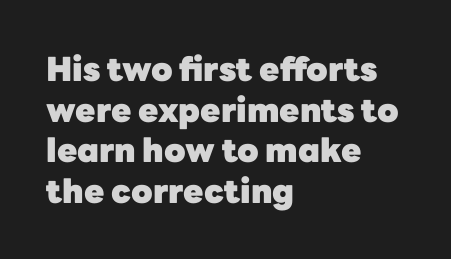
The image shows 33 px heavy sans-serif type, upright; set left-aligned, line spacing 1.23x, normal letter spacing, not underlined; low stroke contrast and a medium x-height.
